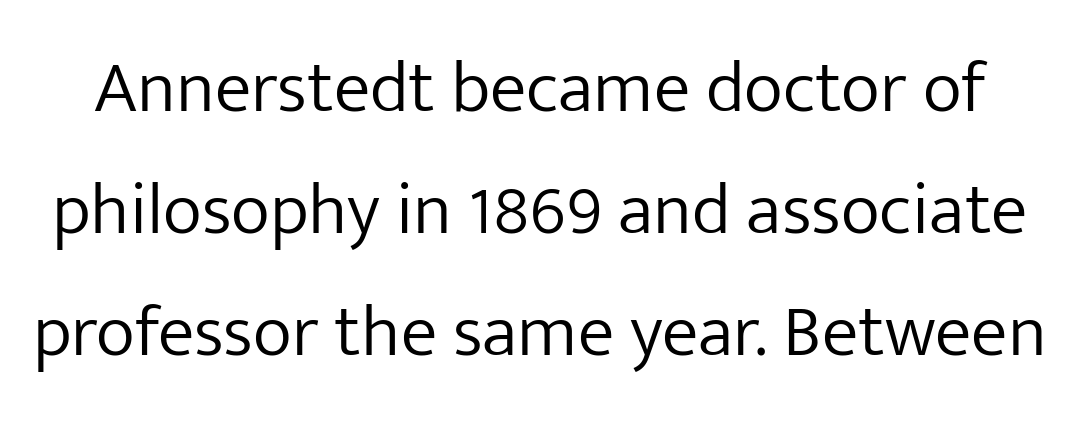
The image shows 74 px light sans-serif type, upright; set normal line spacing (1.65x), normal letter spacing, not underlined; low stroke contrast and a medium x-height.
